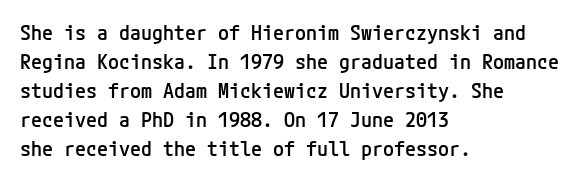
{"italic": "no", "bold": "semi", "underline": "no", "align": "left", "line_spacing": "normal", "line_spacing_ratio": 1.45, "letter_spacing": "normal", "letter_spacing_em": 0.0, "glyph_px": 20}
